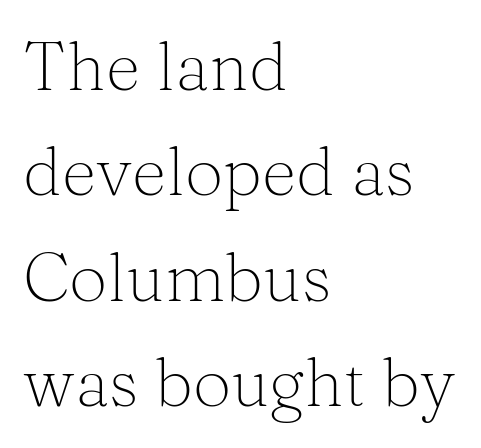
The image shows 68 px light serif type, upright; set left-aligned, normal line spacing (1.55x), normal letter spacing, not underlined; medium stroke contrast and a medium x-height.
